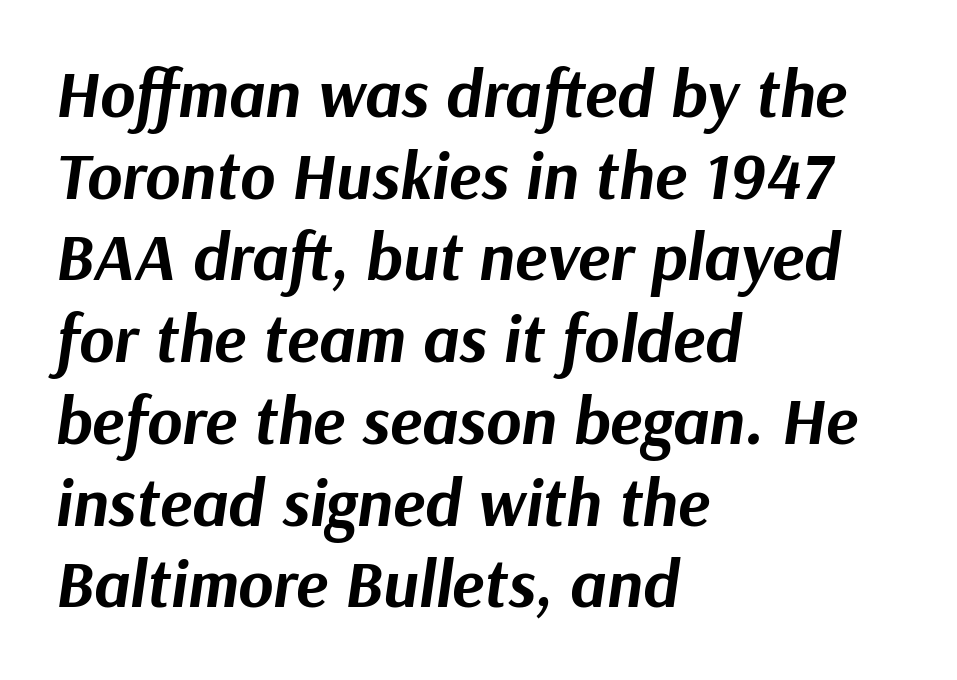
You could call the tracking neutral — neither tight nor loose. The passage shown leans; its letterforms are oblique. These lines are set flush left with a ragged right edge. Heft: maximum for text — a bold. The area under the type is left untouched. These lines are rendered in a variable-pitch font.
